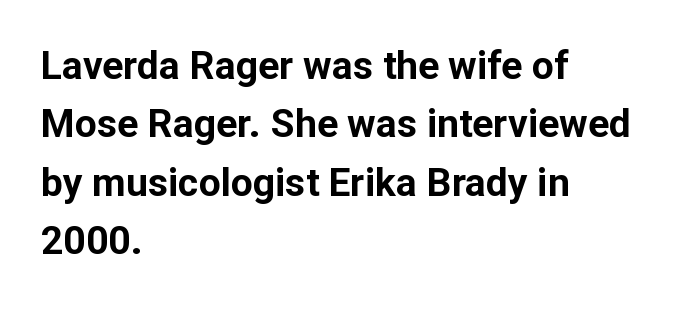
The image shows 39 px bold sans-serif type, upright; set left-aligned, normal line spacing (1.5x), normal letter spacing, not underlined; low stroke contrast and a medium x-height.
